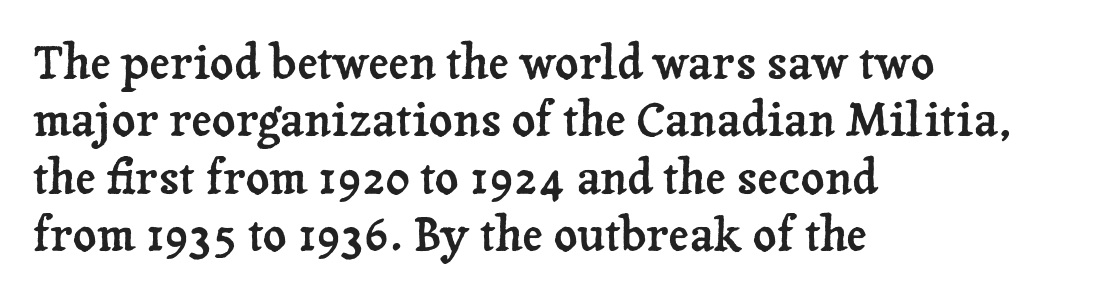
The image shows 46 px serif type, upright; set left-aligned, normal line spacing (1.25x), normal letter spacing, not underlined; low stroke contrast and a medium x-height.
